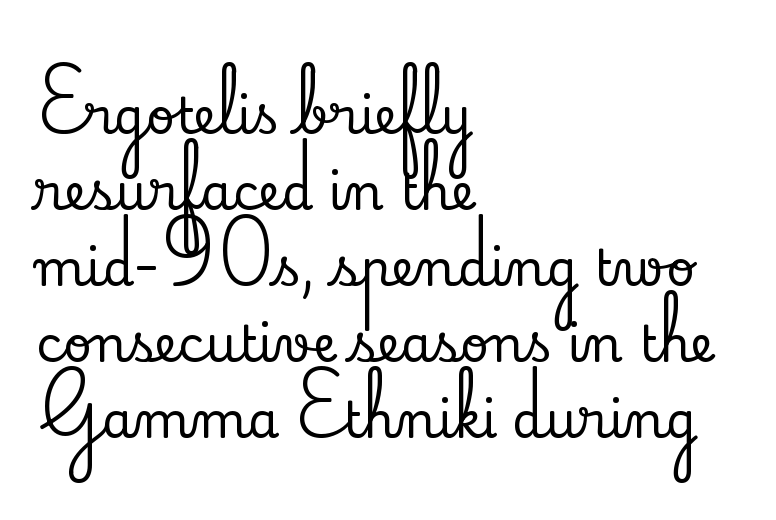
Horizontal alignment here is leftward, the default for most running prose. Anything drawn beneath the words? Only blank space. The horizontal fit of the characters is conventional and even. The axis of the letterforms is exactly vertical. The face used here is seriffed, in the tradition of book romans. Does the leading feel generous? No, just average.
